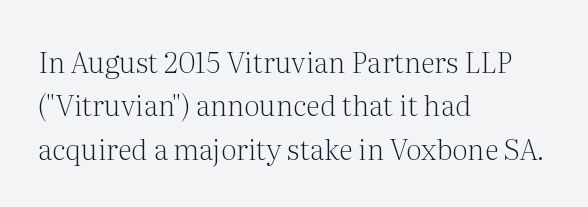
Weight: in the light-to-regular range. Do the letters lean? They stand straight. The glyphs in this specimen are seriffed. The space beneath each line is pristine and unruled. Do the characters align in a grid? No, the font is proportional.
